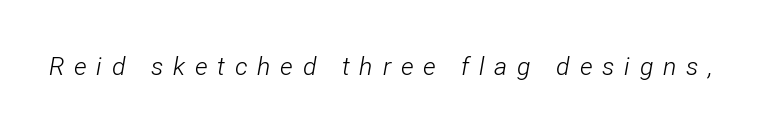
{"italic": "yes", "lean": "right", "slant_degrees": 12, "bold": "no", "underline": "no", "letter_spacing": "wide", "letter_spacing_em": 0.39, "glyph_px": 25}
